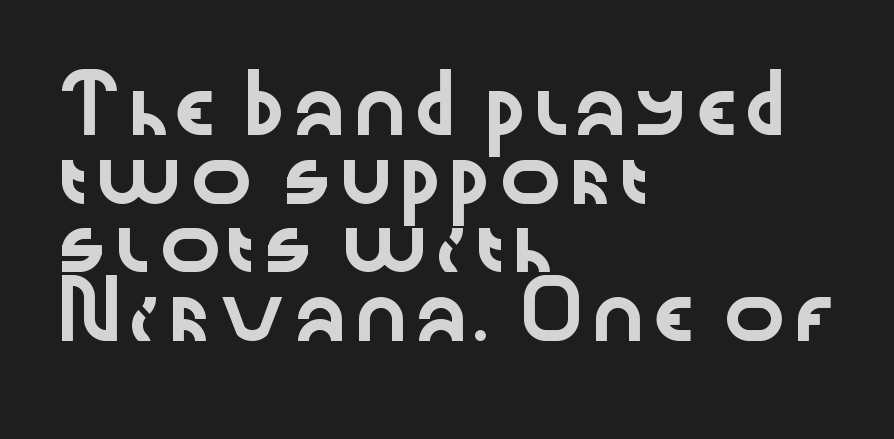
Q: Is the text italic (slanted)? A: No, it is upright.
Q: Is the typeface a serif or a sans-serif typeface? A: Sans-serif.
Q: Is the text underlined? A: No.
Q: How is the paragraph aligned? A: Left-aligned.
Q: Is the spacing between letters normal or unusually wide? A: Normal.
Q: Is the spacing between lines tight, normal or loose? A: Normal.
Q: Width (condensed, normal, or wide)? A: Wide.
Q: Stroke contrast? A: Low.
Q: x-height? A: Medium.
Q: Monospaced? A: No.
